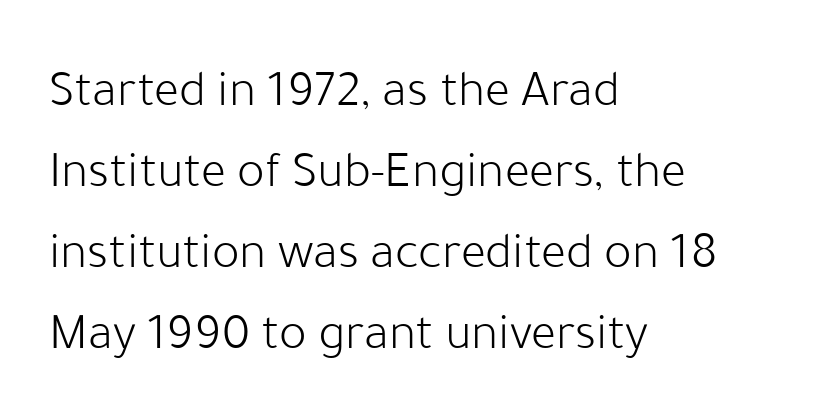
Bold? No — there's no thickening of the strokes. The passage is arranged the way most books set body copy — flush left. A typesetter would label this face a sans. Students, observe: this is what conventionally led text looks like. The letters advance in unequal steps, a hallmark of proportional type.
